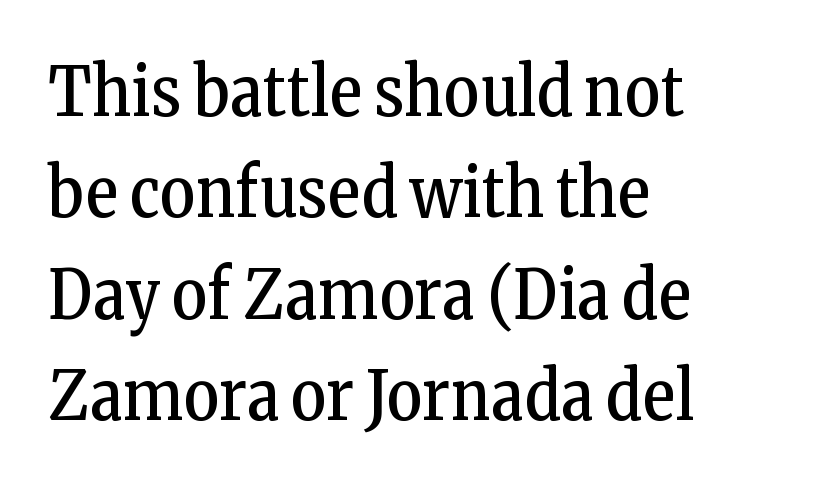
Here the designer chose a conventional face with non-uniform glyph widths. Small tapered or slab feet sit at the stroke ends, so this counts as serif. This block has exactly the height ordinary leading produces. Stems here are at most as thick as an everyday book face. The setting favours the left margin, as ordinary paragraphs usually do.
